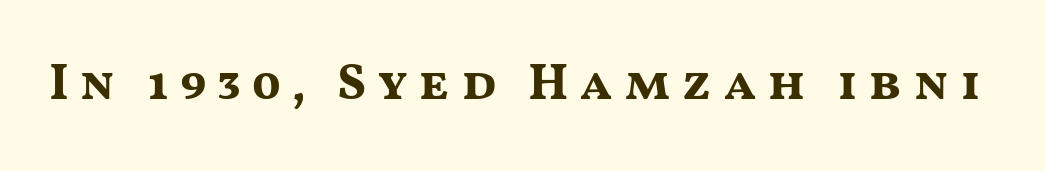
This is sans-serif lettering, the kind often seen on screens and signage. Summary of weight: heavy, a full bold. The horizontal fit of the characters is loose and conspicuously gappy. These lines are rendered in a variable-pitch font.
